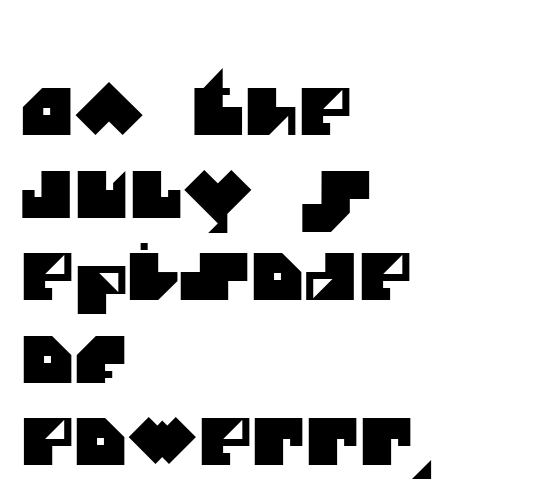
Q: Is the typeface a serif or a sans-serif typeface? A: Sans-serif.
Q: Is the text underlined? A: No.
Q: How is the paragraph aligned? A: Left-aligned.
Q: Is the spacing between letters normal or unusually wide? A: Normal.
Q: Is the spacing between lines tight, normal or loose? A: Normal.
Q: Width (condensed, normal, or wide)? A: Normal.
Q: Stroke contrast? A: Medium.
Q: x-height? A: Large.
Q: Monospaced? A: No.
